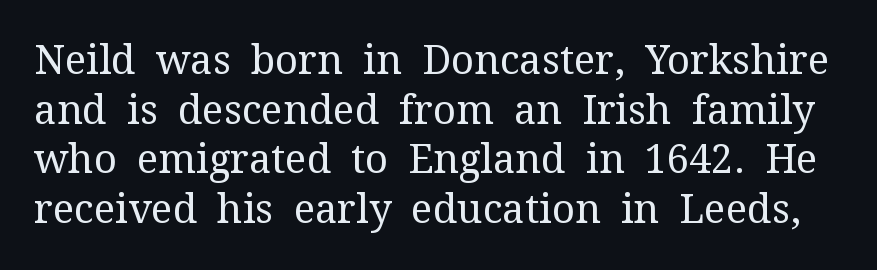
Upright lettering throughout. Any mark beneath the type? The region is blank. The letters look calm and open, with moderate or lighter stems. Yep, those are serifs on the letters. The rendering keeps characters at their native spacing. This sample has the flowing, uneven cadence of proportional lettering.
